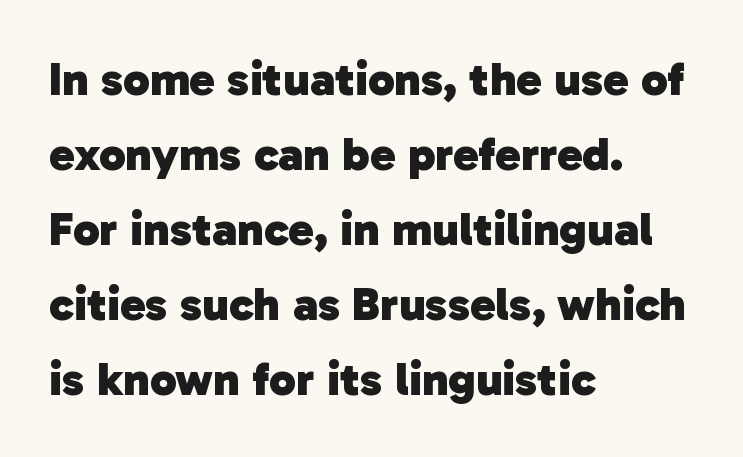
The image shows 48 px heavy sans-serif type; set left-aligned, normal line spacing (1.56x), normal letter spacing, not underlined; low stroke contrast and a medium x-height.
